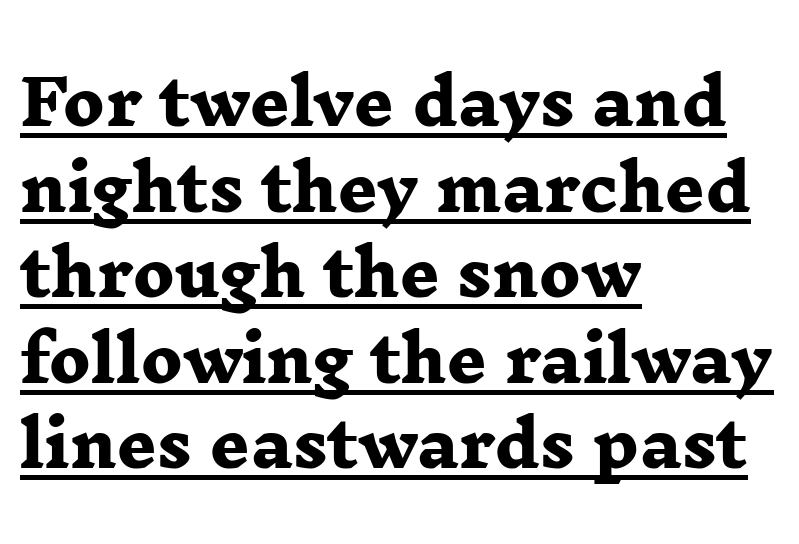
{"serif": "yes", "bold": "yes", "weight": "heavy", "width": "wide", "stroke_contrast": "low", "x_height": "medium", "monospaced": "no", "underline": "yes", "align": "left", "line_spacing": "normal", "line_spacing_ratio": 1.38, "letter_spacing": "normal", "letter_spacing_em": 0.0, "glyph_px": 62}
